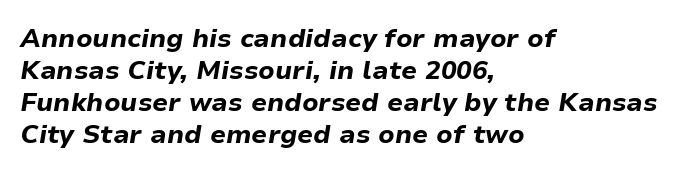
The image shows 26 px bold type, italic (leaning right); set left-aligned, line spacing 1.23x, normal letter spacing, not underlined.
